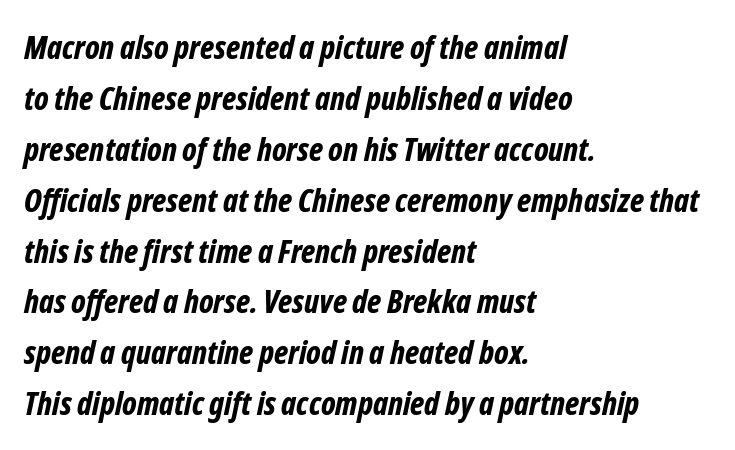
Q: Is the text bold? A: Yes.
Q: Is the text italic (slanted)? A: Yes, it leans right by about 12 degrees.
Q: Is the text underlined? A: No.
Q: How is the paragraph aligned? A: Left-aligned.
Q: Is the spacing between letters normal or unusually wide? A: Normal.
Q: Is the spacing between lines tight, normal or loose? A: Normal.
Q: Width (condensed, normal, or wide)? A: Condensed.
Q: Stroke contrast? A: Low.
Q: x-height? A: Medium.
Q: Monospaced? A: No.
